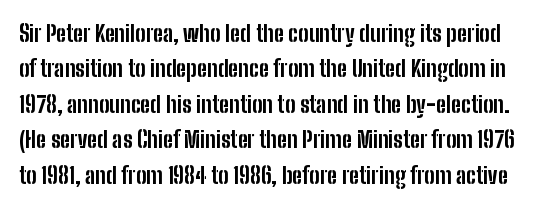
{"italic": "no", "bold": "yes", "underline": "no", "line_spacing": "normal", "line_spacing_ratio": 1.54, "letter_spacing": "normal", "letter_spacing_em": 0.0, "glyph_px": 23}
